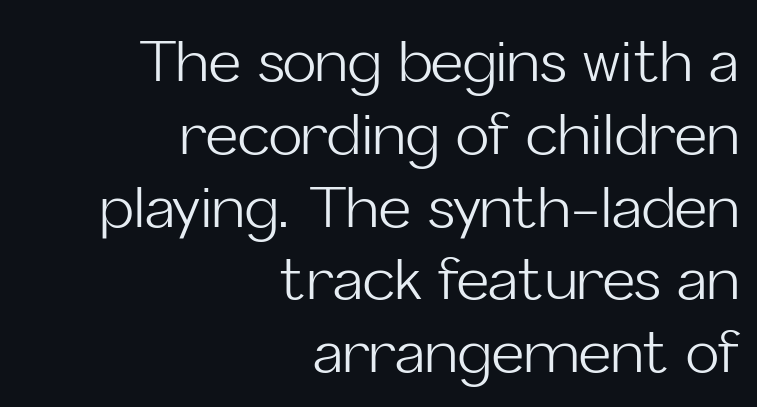
Evenly set lines give the paragraph a standard silhouette. Nobody drew a line under any word here. No extra tracking has been applied to these lines. The typeface has the unassuming heft of standard copy or less. Line ends are locked; line starts wander.
